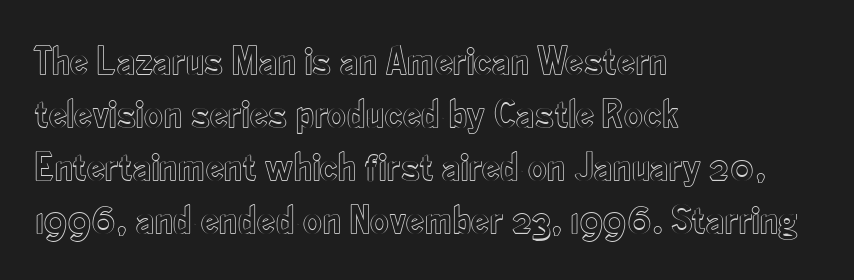
{"italic": "no", "width": "condensed", "x_height": "small", "monospaced": "no", "underline": "no", "align": "left", "line_spacing": "normal", "line_spacing_ratio": 1.29, "letter_spacing": "normal", "letter_spacing_em": 0.0, "glyph_px": 41}
